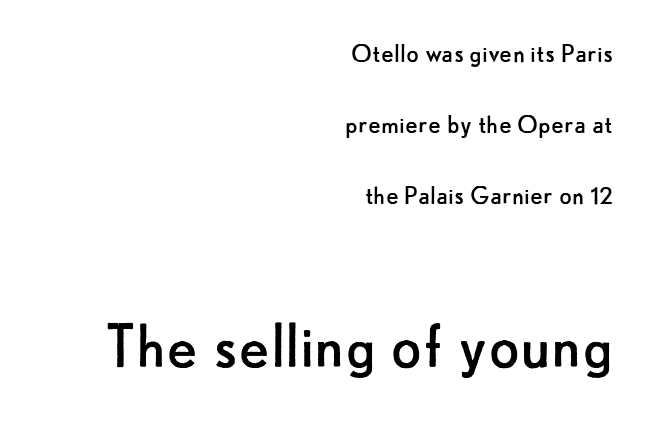
The font is comparable to plain body text, perhaps lighter. Compare the two chunks: the lower has the greater cap height. Looks like regular typesetting: each glyph gets only the width it needs. Posture: vertical. Layout note: lines flush right.
